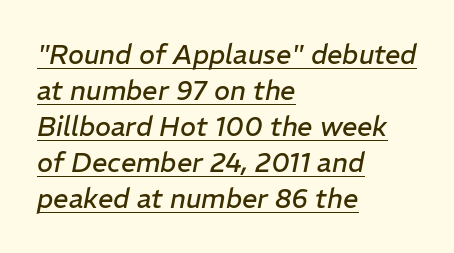
The type is set solid horizontally, with unmodified tracking. Tall strokes in this sample are angled rather than plumb. A typesetter would call this leading conventional body-copy spacing. Is there an underline? Yes — a line sits under the letters. Does the copy run flush right? No — it runs flush left.
